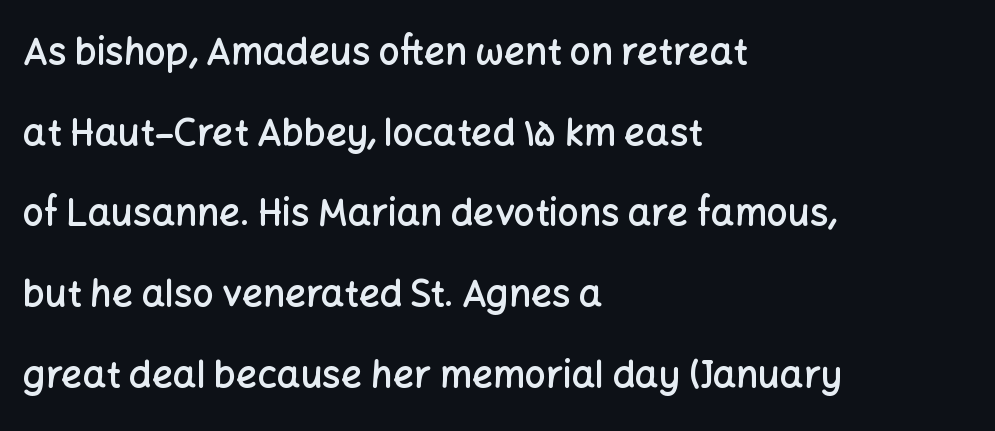
Posture: upright roman. Summary of weight: moderately heavy, a semibold. Is the block centered? No — it sits flush against the left margin. Glance below the letters and you will spot only blank space. The face used here is a sans, in the tradition of grotesques and geometrics. The passage shown is typed in a proportional face where columns would drift.
